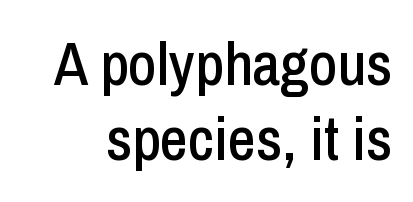
{"serif": "no", "italic": "no", "width": "condensed", "stroke_contrast": "low", "x_height": "medium", "monospaced": "no", "underline": "no", "line_spacing_ratio": 1.23, "letter_spacing": "normal", "letter_spacing_em": 0.0, "glyph_px": 61}
